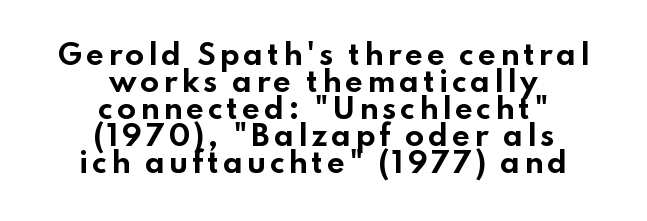
Q: Is the text bold? A: Yes.
Q: Is the text italic (slanted)? A: No, it is upright.
Q: Is the typeface a serif or a sans-serif typeface? A: Sans-serif.
Q: Is the text underlined? A: No.
Q: How is the paragraph aligned? A: Centered.
Q: Is the spacing between lines tight, normal or loose? A: Tight.
Q: Width (condensed, normal, or wide)? A: Wide.
Q: Stroke contrast? A: Low.
Q: x-height? A: Small.
Q: Monospaced? A: No.
